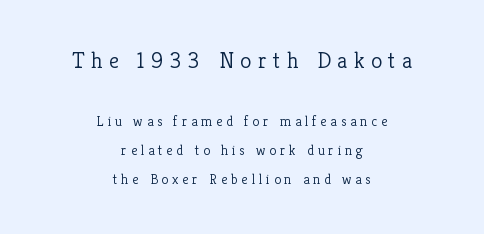
Widely set lines give the paragraph a tall, airy silhouette. Which margin do the lines hug? Neither — every line sits in the middle. Compare the two chunks: the upper has the greater cap height. Is the type heavy? It reads as light-to-regular instead. The passage shown is not underscored anywhere.
